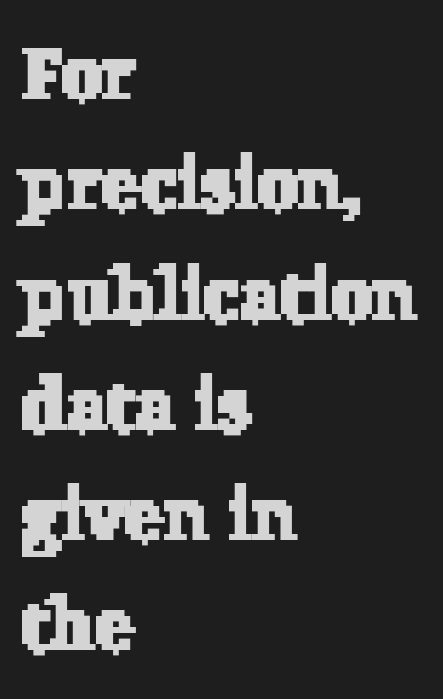
The image shows 74 px serif type; set left-aligned, normal line spacing (1.49x), normal letter spacing, not underlined; low stroke contrast and a medium x-height.
